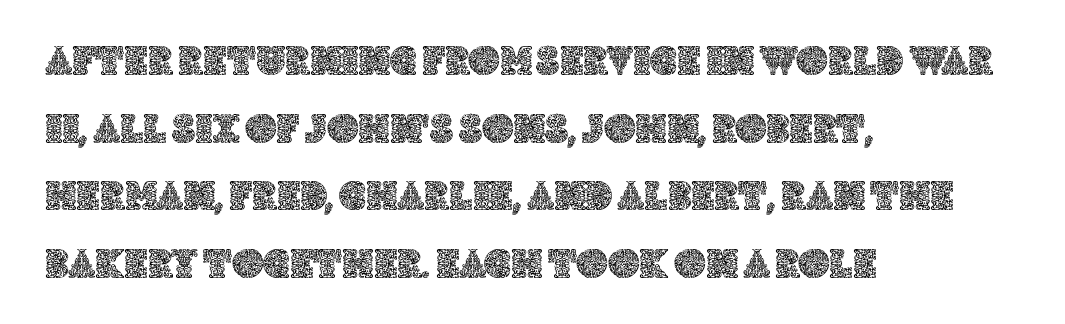
You can tell it's not italic because the verticals are truly vertical. Do the characters align in a grid? No, the font is proportional. The gap between lines stays unmarked. Tracking value appears to be zero — textbook default spacing. The text block is weighted toward the left margin, trailing off unevenly rightward.
